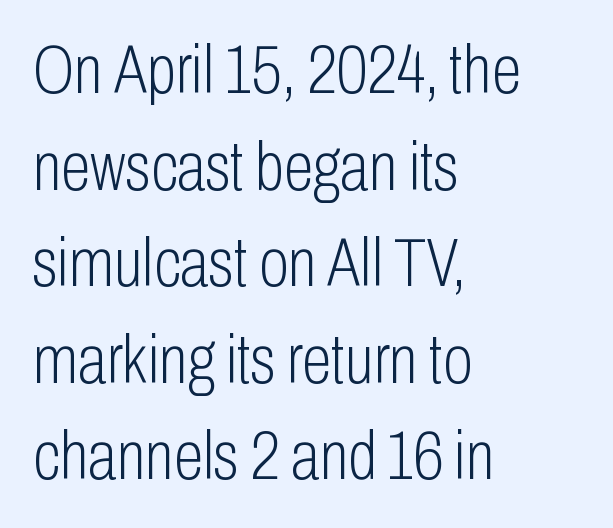
Q: Is the text bold? A: No.
Q: Is the text italic (slanted)? A: No, it is upright.
Q: Is the typeface a serif or a sans-serif typeface? A: Sans-serif.
Q: Is the text underlined? A: No.
Q: How is the paragraph aligned? A: Left-aligned.
Q: Is the spacing between letters normal or unusually wide? A: Normal.
Q: Is the spacing between lines tight, normal or loose? A: Normal.
Q: Width (condensed, normal, or wide)? A: Condensed.
Q: Stroke contrast? A: Low.
Q: x-height? A: Medium.
Q: Monospaced? A: No.
